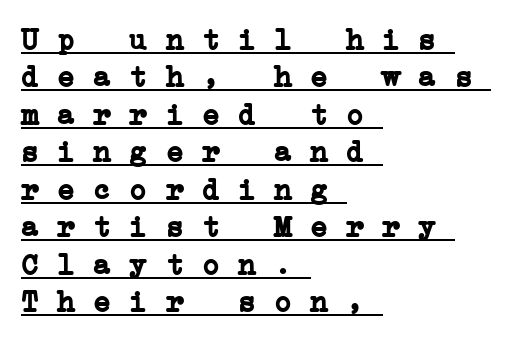
Q: Is the text bold? A: Yes.
Q: Is the typeface a serif or a sans-serif typeface? A: Serif.
Q: Is the text underlined? A: Yes.
Q: How is the paragraph aligned? A: Left-aligned.
Q: Is the spacing between letters normal or unusually wide? A: Normal.
Q: Is the spacing between lines tight, normal or loose? A: Normal.
Q: Width (condensed, normal, or wide)? A: Wide.
Q: Stroke contrast? A: Low.
Q: x-height? A: Medium.
Q: Monospaced? A: Yes.
